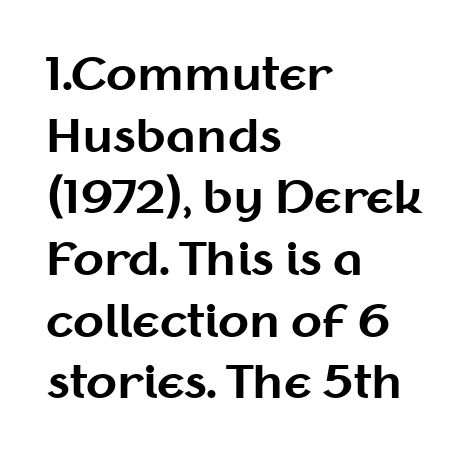
The letters advance in unequal steps, a hallmark of proportional type. A full-strength bold gives these letters their thick strokes. Anything drawn beneath the words? Only blank space. These lines were composed using upright roman letters.
